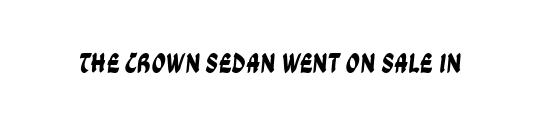
{"serif": "no", "width": "condensed", "stroke_contrast": "low", "x_height": "large", "monospaced": "no", "underline": "no", "letter_spacing": "normal", "letter_spacing_em": 0.0, "glyph_px": 28}
